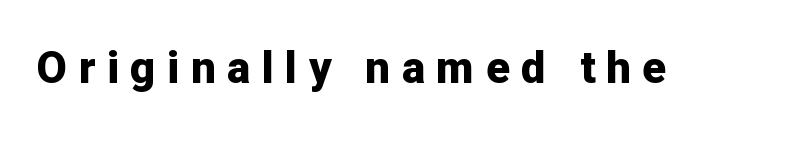
Type without underlining. Someone cranked the tracking dial way up on this one. Characters remain perfectly vertical along every line. Serifs: no, the terminals of the letterforms are clean.
